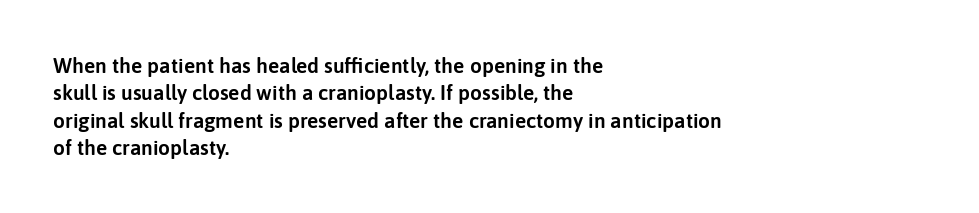
Q: Is the text italic (slanted)? A: No, it is upright.
Q: Is the text underlined? A: No.
Q: How is the paragraph aligned? A: Left-aligned.
Q: Is the spacing between letters normal or unusually wide? A: Normal.
Q: Is the spacing between lines tight, normal or loose? A: Normal.
